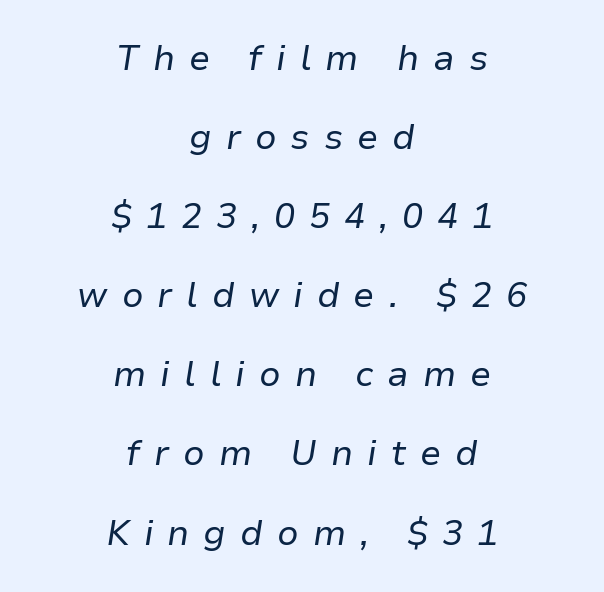
The image shows 35 px regular-weight type, italic (leaning right); set centered, loose line spacing (2.26x), unusually wide letter spacing (+0.4 em), not underlined; low stroke contrast and a medium x-height.
